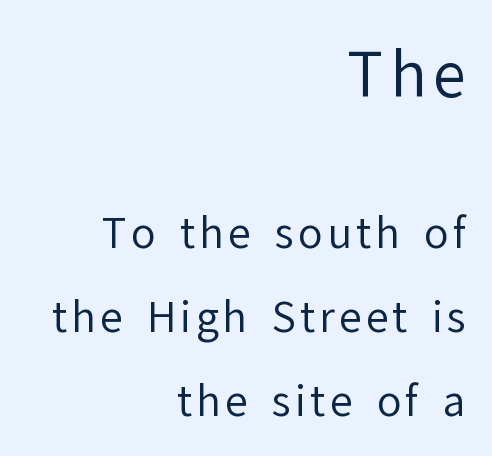
Q: Is the text bold? A: No.
Q: Is the text italic (slanted)? A: No, it is upright.
Q: Is the typeface a serif or a sans-serif typeface? A: Sans-serif.
Q: Is the text underlined? A: No.
Q: How is the paragraph aligned? A: Right-aligned.
Q: Is the spacing between lines tight, normal or loose? A: Loose.
Q: Which block of text is set in a larger size, the first (top) or the second (bottom)? A: The first (top) one.
Q: Width (condensed, normal, or wide)? A: Normal.
Q: Stroke contrast? A: Low.
Q: x-height? A: Medium.
Q: Monospaced? A: No.
